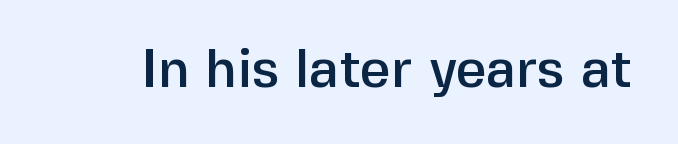
Check under the words: just untouched page. Observe the ordinary spacing: letters are neighbours, not strangers. The type family on display is of the sans-serif kind. Here the designer chose a conventional face with non-uniform glyph widths. The typography opts for an upright posture over an oblique one.
